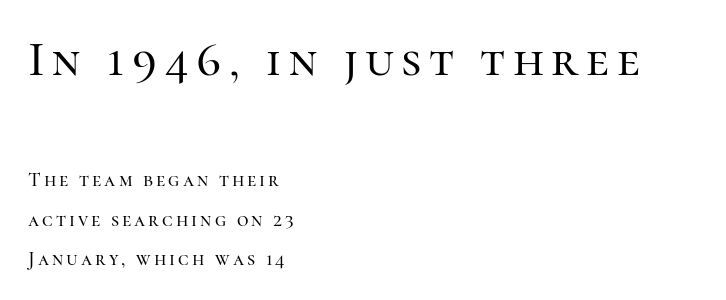
Left-aligned paragraph, ragged on the right. Glance below the letters and you will spot only blank space. Ascenders rise straight up at ninety degrees. One glance says open: line gaps are wider than usual.
